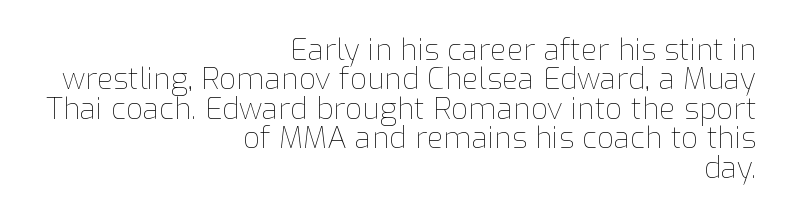
{"italic": "no", "bold": "no", "weight": "thin", "width": "normal", "stroke_contrast": "low", "x_height": "medium", "monospaced": "no", "underline": "no", "align": "right", "line_spacing": "tight", "line_spacing_ratio": 0.98, "letter_spacing": "normal", "letter_spacing_em": 0.0, "glyph_px": 30}
